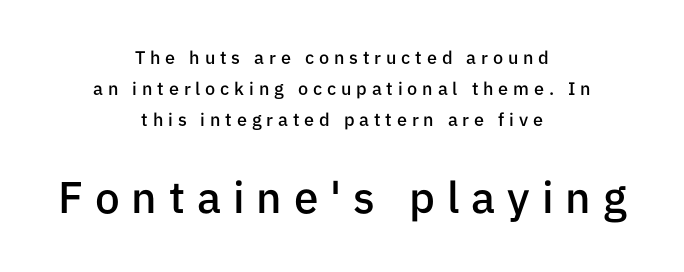
The image shows 44 px semibold sans-serif type, upright; set centered, line spacing 1.73x, unusually wide letter spacing (+0.27 em), not underlined; the second (bottom) block is 2.44x larger; low stroke contrast and a medium x-height.
